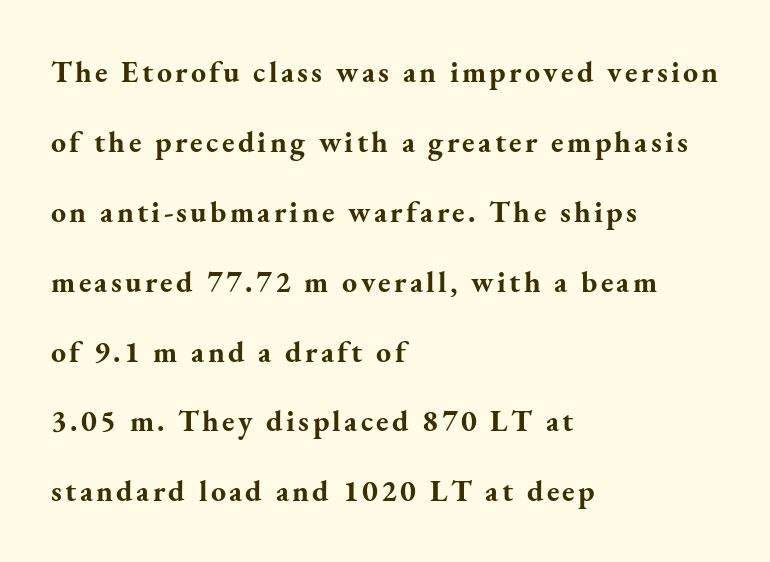
{"serif": "yes", "italic": "no", "bold": "yes", "weight": "bold", "width": "normal", "stroke_contrast": "medium", "x_height": "small", "monospaced": "no", "underline": "no", "align": "left", "line_spacing": "loose", "line_spacing_ratio": 2.33, "glyph_px": 30}
